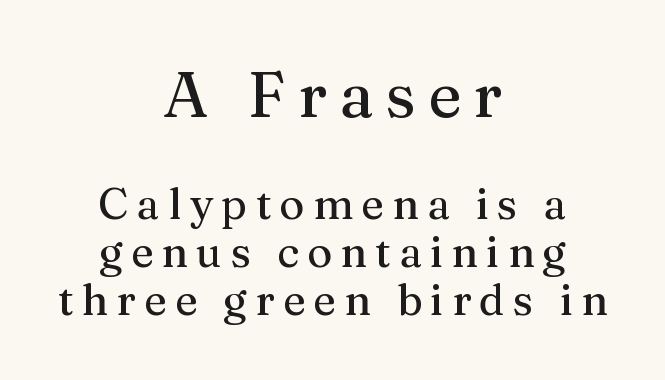
The image shows 64 px serif type, upright; set centered, tight line spacing (1.11x), not underlined; the first (top) block is 1.49x larger; medium stroke contrast and a medium x-height.
